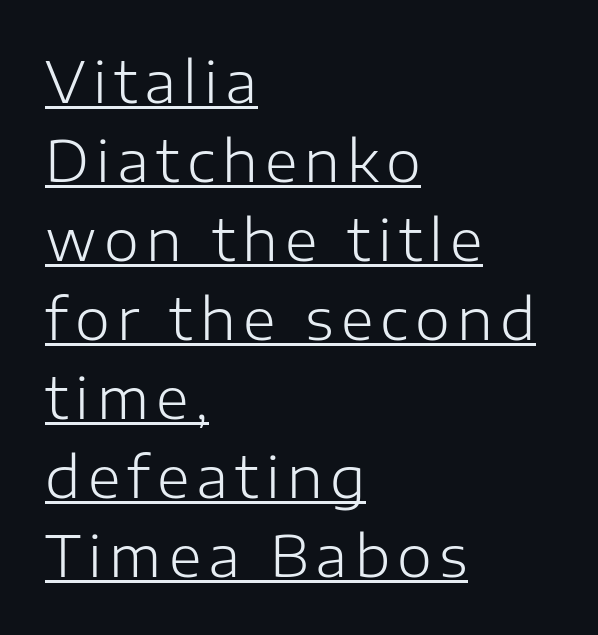
The rendering uses natural spacing where letterforms have individual widths. Nothing heavy about these letters — not bold at all. These lines sit exactly where default settings would place them. The typography opts for an upright posture over an oblique one.
